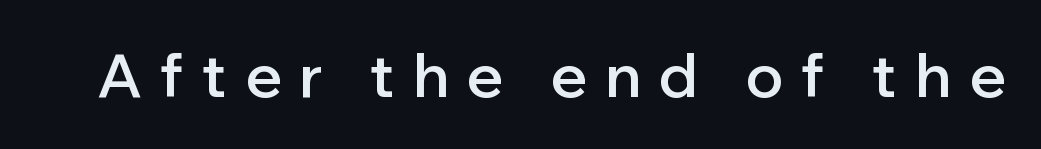
The image shows 60 px semibold sans-serif type, upright; set unusually wide letter spacing (+0.3 em), not underlined; low stroke contrast and a medium x-height.
